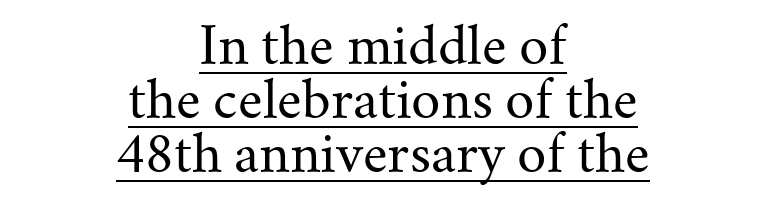
{"serif": "yes", "italic": "no", "bold": "no", "weight": "regular", "width": "normal", "stroke_contrast": "medium", "x_height": "small", "monospaced": "no", "underline": "yes", "align": "center", "line_spacing": "tight", "line_spacing_ratio": 1.06, "letter_spacing": "normal", "letter_spacing_em": 0.0, "glyph_px": 51}
